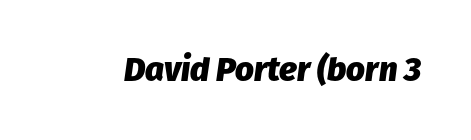
Q: Is the text bold? A: Yes.
Q: Is the text italic (slanted)? A: Yes, it leans right by about 8 degrees.
Q: Is the text underlined? A: No.
Q: Is the spacing between letters normal or unusually wide? A: Normal.
Q: Width (condensed, normal, or wide)? A: Normal.
Q: Stroke contrast? A: Low.
Q: x-height? A: Medium.
Q: Monospaced? A: No.
